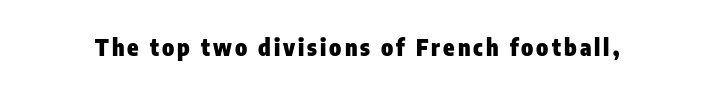
The image shows 23 px bold type, upright; set not underlined.
